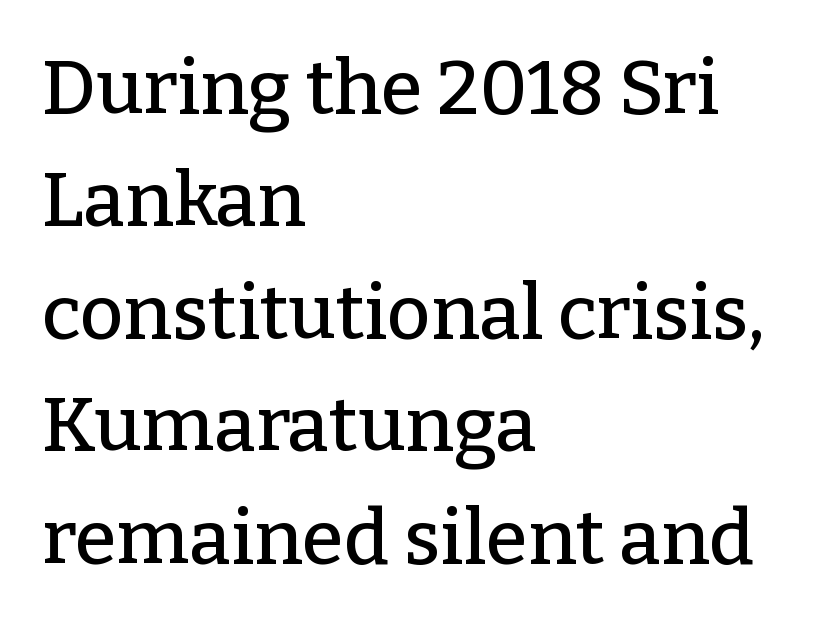
Little horizontal feet cap the strokes, marking this as serif type. This sample keeps an unexceptional amount of space between lines. There is no visible air inserted between adjacent glyphs. This is the regular roman posture of the typeface. Rule under the text: the space is simply empty. The lines are quadded left.
